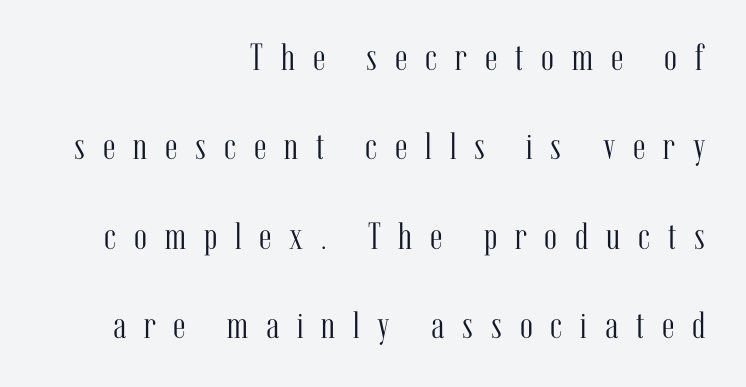
Q: Is the text bold? A: No.
Q: Is the text italic (slanted)? A: No, it is upright.
Q: Is the typeface a serif or a sans-serif typeface? A: Serif.
Q: Is the text underlined? A: No.
Q: How is the paragraph aligned? A: Right-aligned.
Q: Is the spacing between letters normal or unusually wide? A: Unusually wide.
Q: Is the spacing between lines tight, normal or loose? A: Loose.
Q: Width (condensed, normal, or wide)? A: Condensed.
Q: Stroke contrast? A: Medium.
Q: x-height? A: Medium.
Q: Monospaced? A: No.
